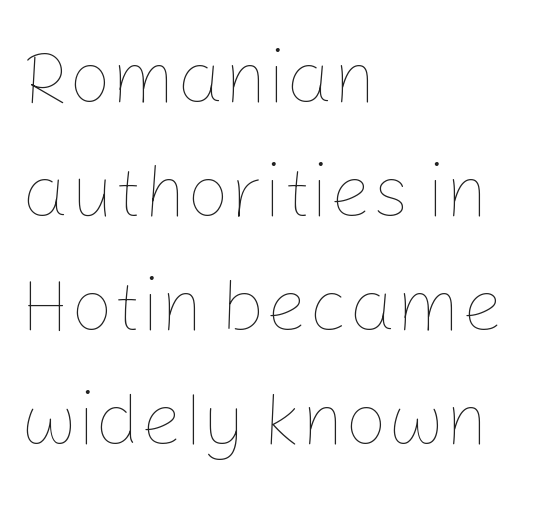
{"italic": "no", "bold": "no", "weight": "thin", "width": "normal", "stroke_contrast": "low", "x_height": "medium", "monospaced": "no", "underline": "no", "align": "left", "line_spacing": "normal", "line_spacing_ratio": 1.52, "letter_spacing": "normal", "letter_spacing_em": 0.0, "glyph_px": 75}
